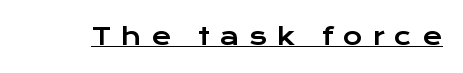
{"italic": "no", "underline": "yes", "letter_spacing": "wide", "letter_spacing_em": 0.4, "glyph_px": 24}
